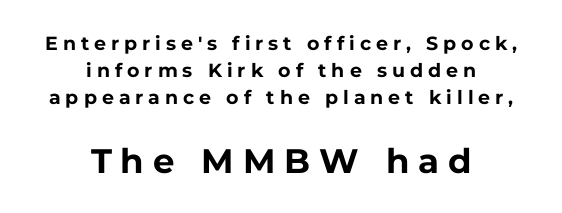
The image shows 34 px bold sans-serif type, upright; set centered, normal line spacing (1.43x), unusually wide letter spacing (+0.26 em), not underlined; the second (bottom) block is 1.79x larger; low stroke contrast and a medium x-height.
